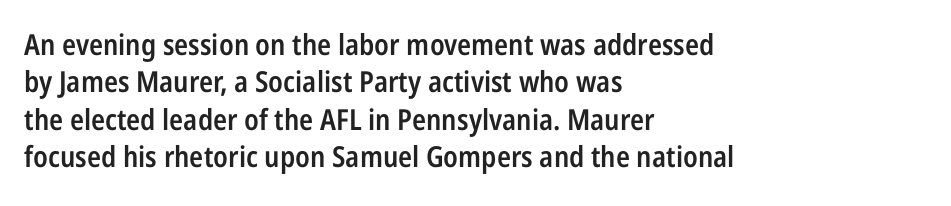
Each line starts at the same left margin while the right side varies. Each row of text sits above clean, open space. Set as a demibold, roughly 600 on the weight scale. Nobody touched the tracking dial on this one. To sum up the face: it is a sans, with no serifs.
